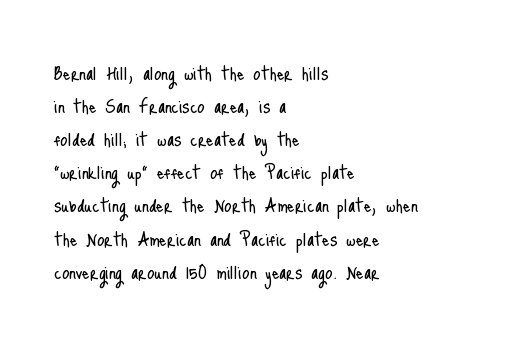
Horizontally, the lines are justified to the leading edge only. A roman cut, with each character standing at attention. The lines sit at an ordinary, default distance from one another. The font sits on the lighter half of the weight spectrum, regular included. Just letters on the line, the space beneath them empty. Standard letterfit; no display-style spreading of the glyphs.
